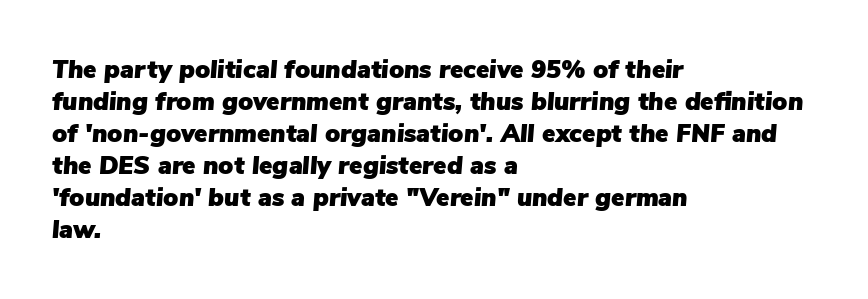
{"italic": "yes", "lean": "right", "slant_degrees": 5, "underline": "no", "align": "left", "line_spacing": "normal", "line_spacing_ratio": 1.28, "letter_spacing": "normal", "letter_spacing_em": 0.0, "glyph_px": 25}
